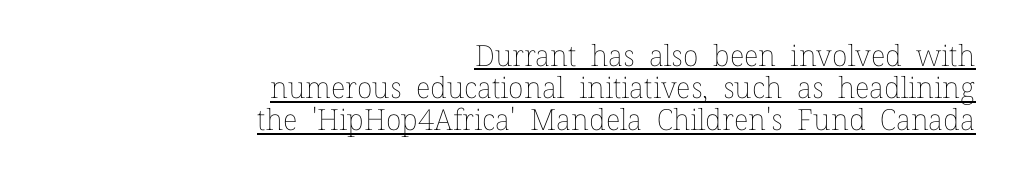
Q: Is the text bold? A: No.
Q: Is the text italic (slanted)? A: No, it is upright.
Q: Is the text underlined? A: Yes.
Q: How is the paragraph aligned? A: Right-aligned.
Q: Is the spacing between letters normal or unusually wide? A: Normal.
Q: Is the spacing between lines tight, normal or loose? A: Tight.
Q: Width (condensed, normal, or wide)? A: Normal.
Q: Stroke contrast? A: Low.
Q: x-height? A: Medium.
Q: Monospaced? A: No.
